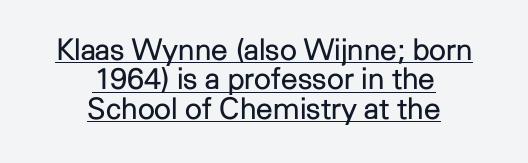
Q: Is the text bold? A: No.
Q: Is the text italic (slanted)? A: No, it is upright.
Q: Is the typeface a serif or a sans-serif typeface? A: Sans-serif.
Q: Is the text underlined? A: Yes.
Q: How is the paragraph aligned? A: Centered.
Q: Is the spacing between letters normal or unusually wide? A: Normal.
Q: Is the spacing between lines tight, normal or loose? A: Tight.
Q: Width (condensed, normal, or wide)? A: Normal.
Q: Stroke contrast? A: Low.
Q: x-height? A: Medium.
Q: Monospaced? A: No.
